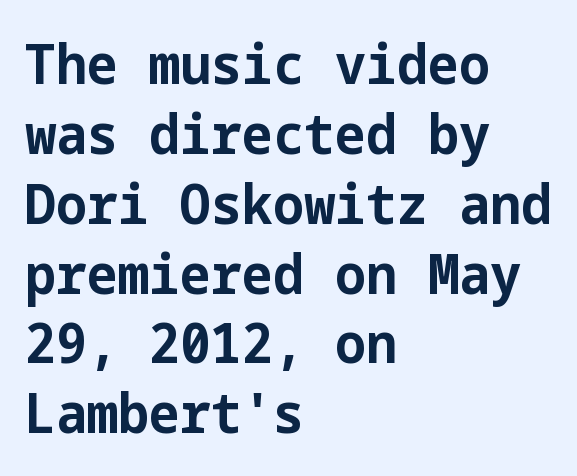
Layout note: lines flush left. Style check: upright. Caption: standard tracking, unaltered. Leading matches the norm, producing a regular column. Nope, no serifs anywhere on these letters. Thick stems and heavy bowls — unmistakably bold.
